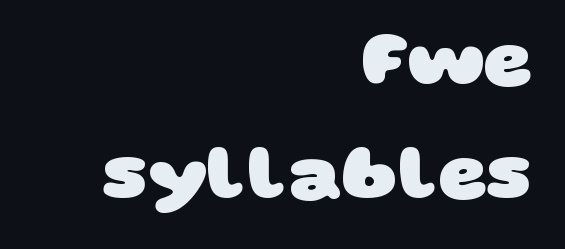
Q: Is the text bold? A: Yes.
Q: Is the typeface a serif or a sans-serif typeface? A: Sans-serif.
Q: Is the text underlined? A: No.
Q: How is the paragraph aligned? A: Right-aligned.
Q: Is the spacing between letters normal or unusually wide? A: Normal.
Q: Is the spacing between lines tight, normal or loose? A: Normal.
Q: Width (condensed, normal, or wide)? A: Wide.
Q: Stroke contrast? A: Low.
Q: x-height? A: Large.
Q: Monospaced? A: No.
